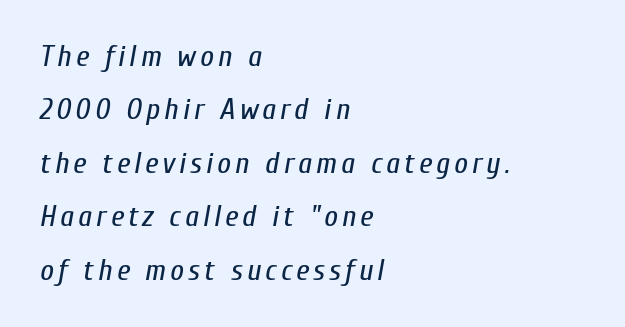
Q: Is the text bold? A: No.
Q: Is the text italic (slanted)? A: Yes, it leans right by about 10 degrees.
Q: Is the text underlined? A: No.
Q: How is the paragraph aligned? A: Left-aligned.
Q: Width (condensed, normal, or wide)? A: Condensed.
Q: Stroke contrast? A: Low.
Q: x-height? A: Medium.
Q: Monospaced? A: No.
